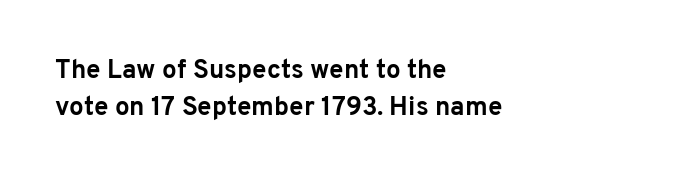
When letters stand straight like this, we call the style roman or upright. A clean baseline with only descenders dipping below it. Horizontally, the lines are justified to the leading edge only. Is there much room between lines? A standard amount, neither cramped nor airy.
